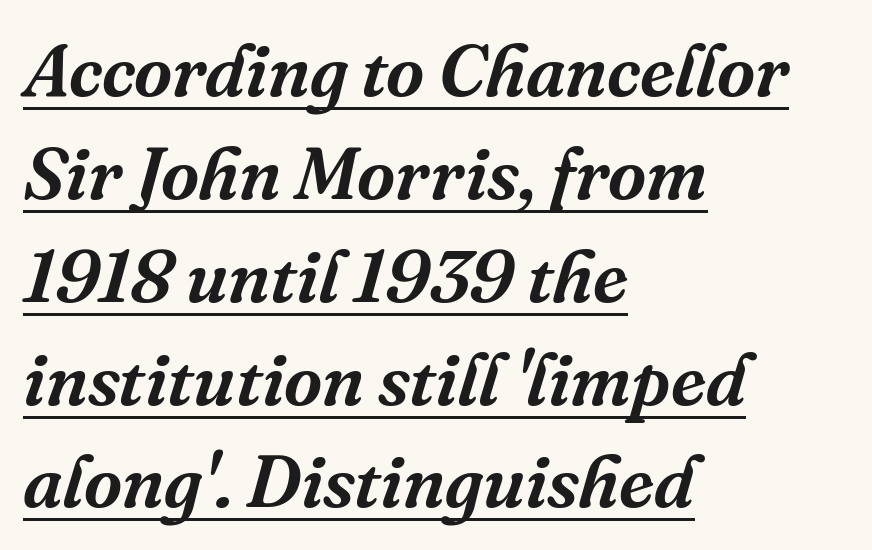
The image shows 74 px serif type, italic (leaning right); set left-aligned, normal line spacing (1.39x), normal letter spacing, underlined; medium stroke contrast and a medium x-height.
